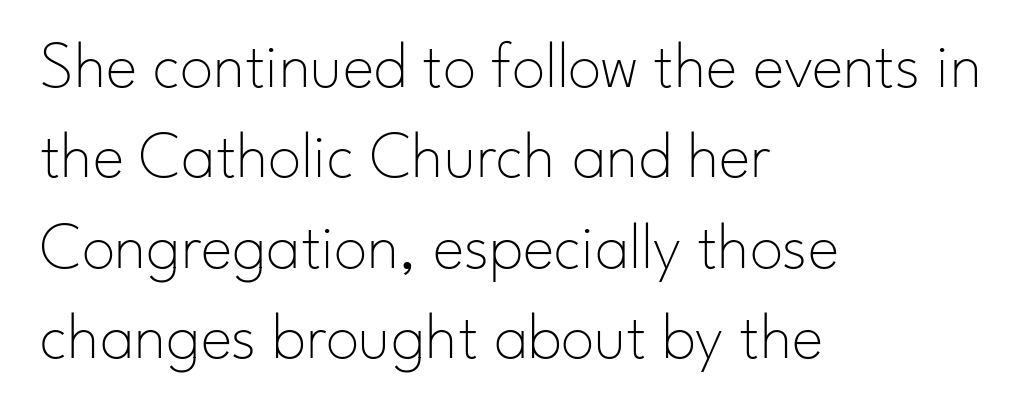
Q: Is the text bold? A: No.
Q: Is the text italic (slanted)? A: No, it is upright.
Q: Is the typeface a serif or a sans-serif typeface? A: Sans-serif.
Q: Is the text underlined? A: No.
Q: How is the paragraph aligned? A: Left-aligned.
Q: Is the spacing between letters normal or unusually wide? A: Normal.
Q: Is the spacing between lines tight, normal or loose? A: Normal.
Q: Width (condensed, normal, or wide)? A: Normal.
Q: Stroke contrast? A: Low.
Q: x-height? A: Small.
Q: Monospaced? A: No.
